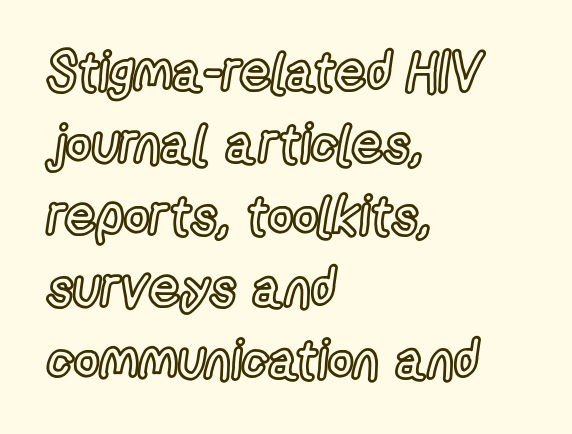
Q: Is the text italic (slanted)? A: Yes.
Q: Is the text underlined? A: No.
Q: How is the paragraph aligned? A: Left-aligned.
Q: Is the spacing between letters normal or unusually wide? A: Normal.
Q: Is the spacing between lines tight, normal or loose? A: Normal.
Q: Width (condensed, normal, or wide)? A: Condensed.
Q: x-height? A: Medium.
Q: Monospaced? A: No.
